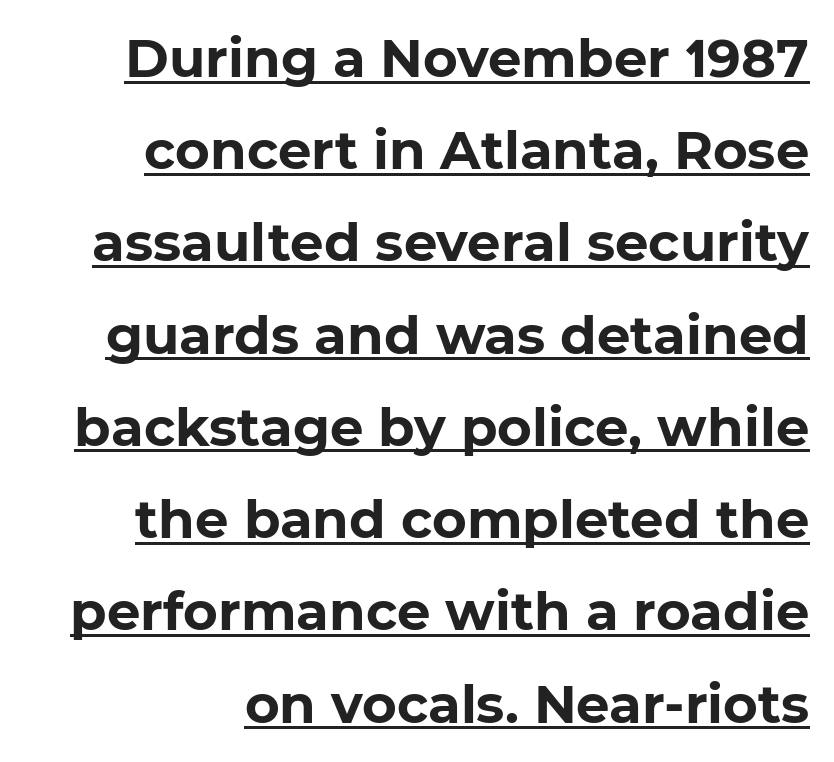
Q: Is the text bold? A: Yes.
Q: Is the typeface a serif or a sans-serif typeface? A: Sans-serif.
Q: Is the text underlined? A: Yes.
Q: How is the paragraph aligned? A: Right-aligned.
Q: Is the spacing between letters normal or unusually wide? A: Normal.
Q: Width (condensed, normal, or wide)? A: Normal.
Q: Stroke contrast? A: Low.
Q: x-height? A: Medium.
Q: Monospaced? A: No.
